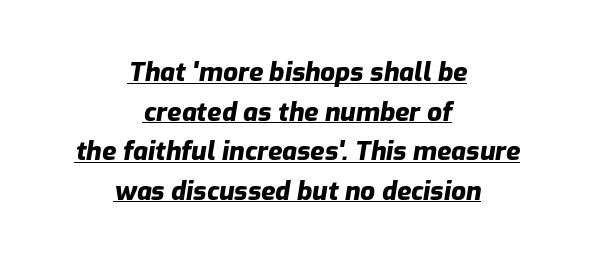
Line spacing here is normal. What weight is shown? A full bold with thick strokes. Students, note that the glyphs here touch the page at normal intervals. The lettering tilts uniformly, giving the passage an italic look. The string is rendered with underlining switched on. Horizontally, the lines are justified to the midpoint only.
